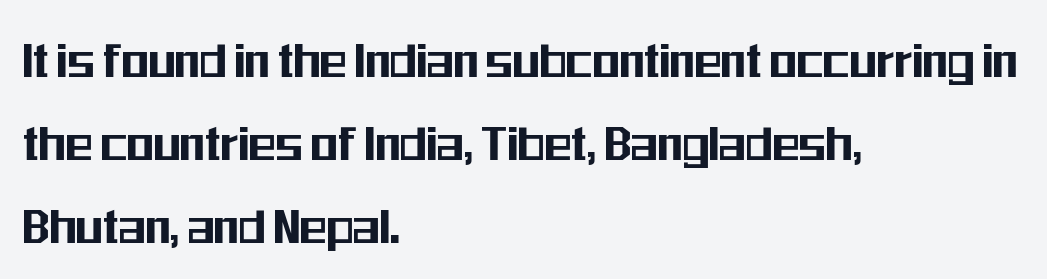
{"serif": "no", "italic": "no", "width": "condensed", "stroke_contrast": "medium", "x_height": "medium", "monospaced": "no", "underline": "no", "align": "left", "line_spacing": "normal", "line_spacing_ratio": 1.48, "letter_spacing": "normal", "letter_spacing_em": 0.0, "glyph_px": 56}
